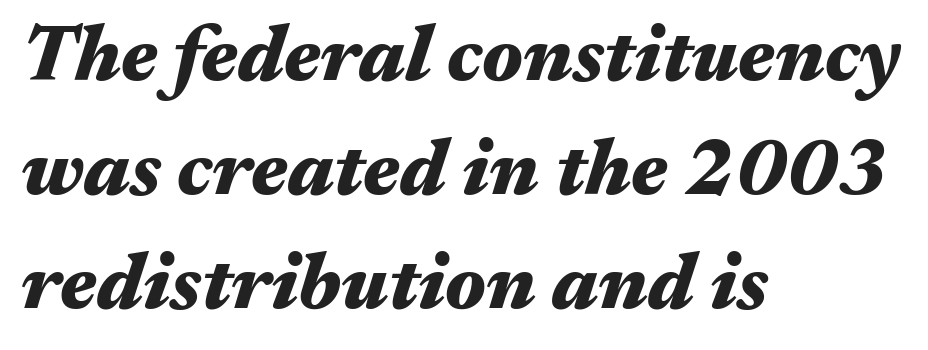
There is no visible air inserted between adjacent glyphs. Slant detected: the letters are inclined. The passage is arranged the way most books set body copy — flush left. Its strokes are broad and dark, the hallmark of bold type. A bare baseline throughout the passage. The letters advance in unequal steps, a hallmark of proportional type.
